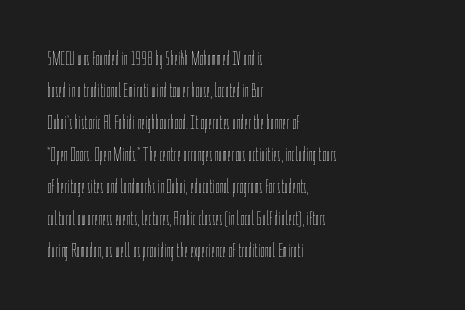
Caption: standard tracking, unaltered. The line-height multiplier appears to be the usual default. Type without underlining. This sample uses an upright cut, with every glyph sitting square on the baseline. This rendering uses left alignment, leaving the right contour irregular. The characters are drawn with everyday or finer stroke widths.
